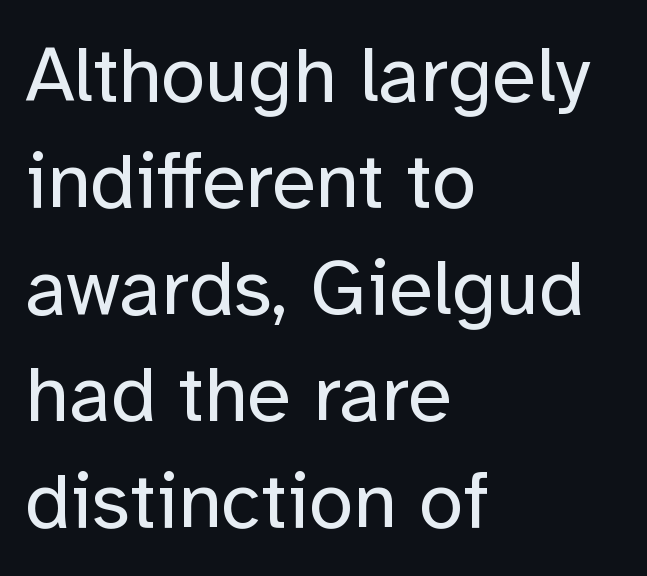
Q: Is the text bold? A: No.
Q: Is the text italic (slanted)? A: No, it is upright.
Q: Is the typeface a serif or a sans-serif typeface? A: Sans-serif.
Q: Is the text underlined? A: No.
Q: How is the paragraph aligned? A: Left-aligned.
Q: Is the spacing between letters normal or unusually wide? A: Normal.
Q: Is the spacing between lines tight, normal or loose? A: Normal.
Q: Width (condensed, normal, or wide)? A: Normal.
Q: Stroke contrast? A: Low.
Q: x-height? A: Medium.
Q: Monospaced? A: No.
